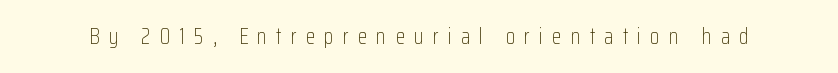
Q: Is the text bold? A: No.
Q: Is the text italic (slanted)? A: No, it is upright.
Q: Is the text underlined? A: No.
Q: Is the spacing between letters normal or unusually wide? A: Unusually wide.
